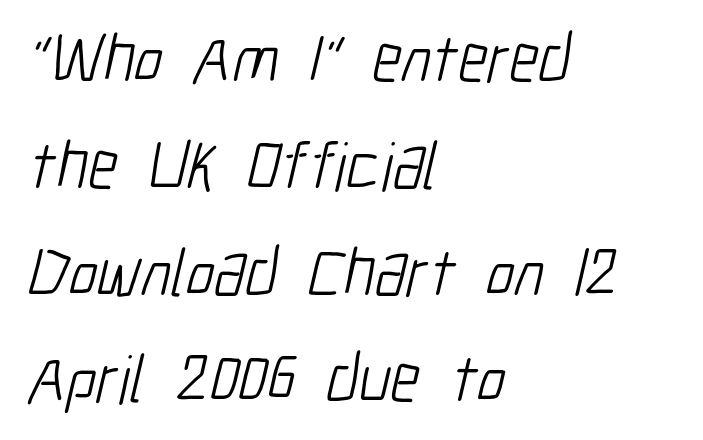
{"serif": "no", "bold": "no", "weight": "light", "width": "condensed", "stroke_contrast": "low", "x_height": "medium", "monospaced": "no", "underline": "no", "align": "left", "line_spacing": "normal", "line_spacing_ratio": 1.57, "letter_spacing": "normal", "letter_spacing_em": 0.0, "glyph_px": 68}
